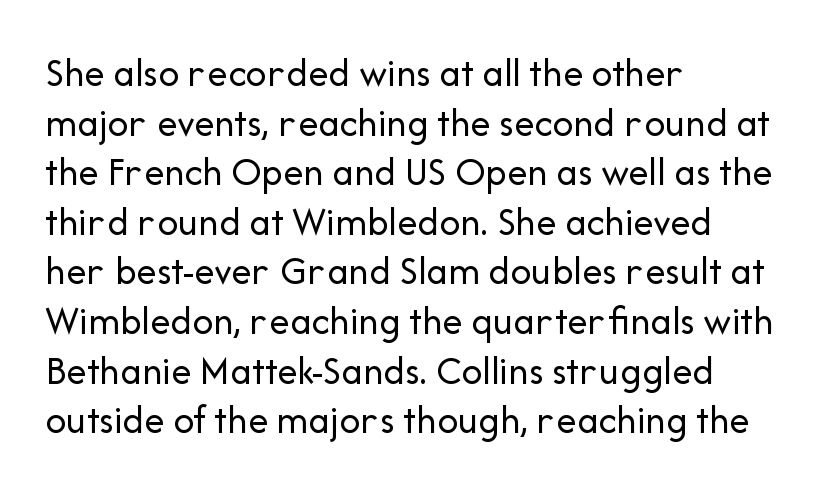
{"serif": "no", "italic": "no", "bold": "no", "weight": "regular", "width": "normal", "stroke_contrast": "low", "x_height": "medium", "monospaced": "no", "underline": "no", "align": "left", "line_spacing_ratio": 1.21, "letter_spacing": "normal", "letter_spacing_em": 0.0, "glyph_px": 41}
